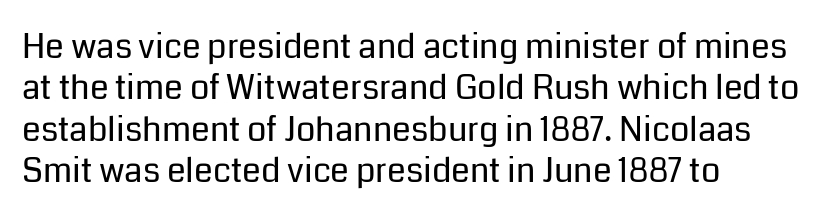
Q: Is the text bold? A: No.
Q: Is the text italic (slanted)? A: No, it is upright.
Q: Is the typeface a serif or a sans-serif typeface? A: Sans-serif.
Q: Is the text underlined? A: No.
Q: How is the paragraph aligned? A: Left-aligned.
Q: Is the spacing between letters normal or unusually wide? A: Normal.
Q: Width (condensed, normal, or wide)? A: Normal.
Q: Stroke contrast? A: Low.
Q: x-height? A: Medium.
Q: Monospaced? A: No.
